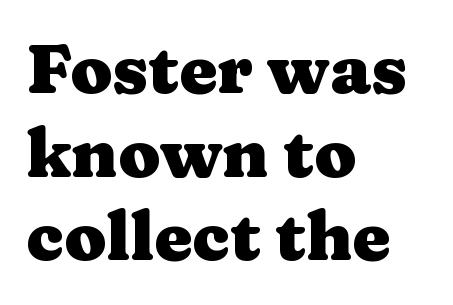
Q: Is the text bold? A: Yes.
Q: Is the text italic (slanted)? A: No, it is upright.
Q: Is the typeface a serif or a sans-serif typeface? A: Serif.
Q: Is the text underlined? A: No.
Q: How is the paragraph aligned? A: Left-aligned.
Q: Is the spacing between letters normal or unusually wide? A: Normal.
Q: Width (condensed, normal, or wide)? A: Wide.
Q: Stroke contrast? A: Medium.
Q: x-height? A: Medium.
Q: Monospaced? A: No.
